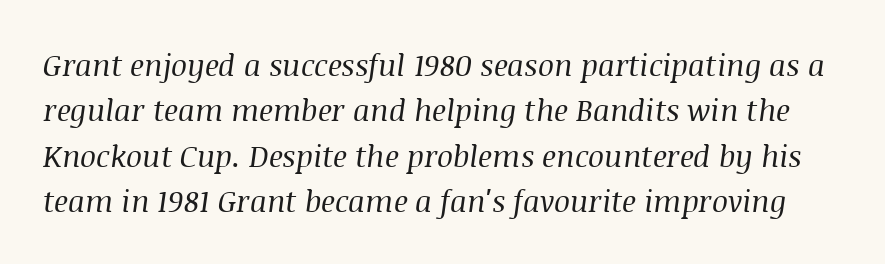
{"serif": "yes", "italic": "yes", "lean": "right", "slant_degrees": 8, "bold": "no", "weight": "regular", "width": "normal", "stroke_contrast": "medium", "x_height": "large", "monospaced": "no", "underline": "no", "line_spacing": "normal", "line_spacing_ratio": 1.51, "letter_spacing": "normal", "letter_spacing_em": 0.0, "glyph_px": 30}
